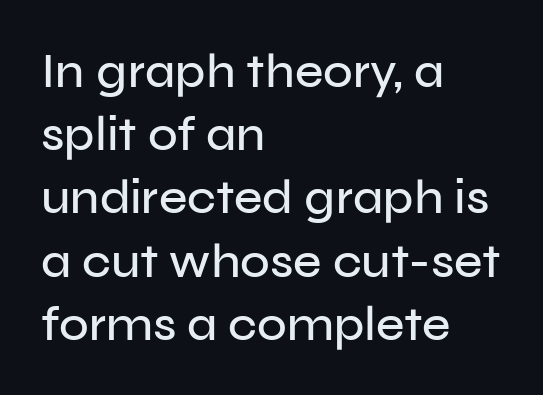
Q: Is the text italic (slanted)? A: No, it is upright.
Q: Is the typeface a serif or a sans-serif typeface? A: Sans-serif.
Q: Is the text underlined? A: No.
Q: How is the paragraph aligned? A: Left-aligned.
Q: Is the spacing between letters normal or unusually wide? A: Normal.
Q: Is the spacing between lines tight, normal or loose? A: Normal.
Q: Width (condensed, normal, or wide)? A: Normal.
Q: Stroke contrast? A: Low.
Q: x-height? A: Medium.
Q: Monospaced? A: No.
